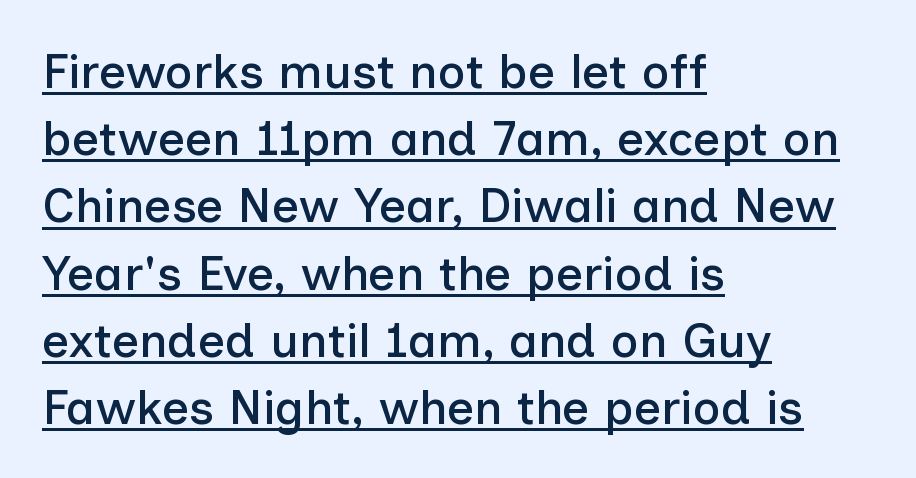
{"serif": "no", "italic": "no", "width": "normal", "stroke_contrast": "low", "x_height": "medium", "monospaced": "no", "underline": "yes", "align": "left", "line_spacing": "normal", "line_spacing_ratio": 1.4, "letter_spacing": "normal", "letter_spacing_em": 0.0, "glyph_px": 48}
